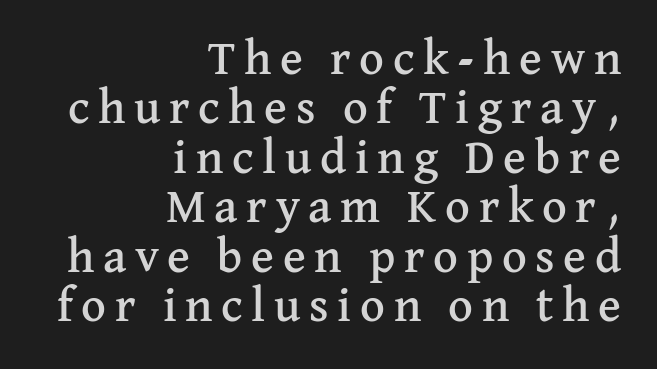
The image shows 48 px serif type, upright; set right-aligned, tight line spacing (1.03x), not underlined; medium stroke contrast and a medium x-height.
